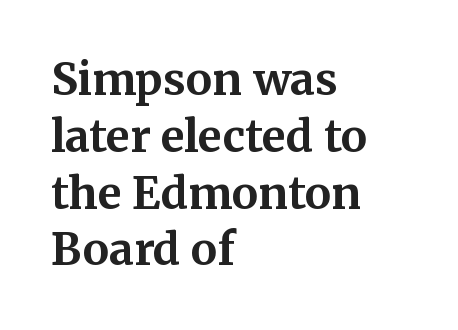
Q: Is the text bold? A: Yes.
Q: Is the text italic (slanted)? A: No, it is upright.
Q: Is the typeface a serif or a sans-serif typeface? A: Serif.
Q: Is the text underlined? A: No.
Q: How is the paragraph aligned? A: Left-aligned.
Q: Is the spacing between letters normal or unusually wide? A: Normal.
Q: Is the spacing between lines tight, normal or loose? A: Normal.
Q: Width (condensed, normal, or wide)? A: Normal.
Q: Stroke contrast? A: Medium.
Q: x-height? A: Medium.
Q: Monospaced? A: No.
